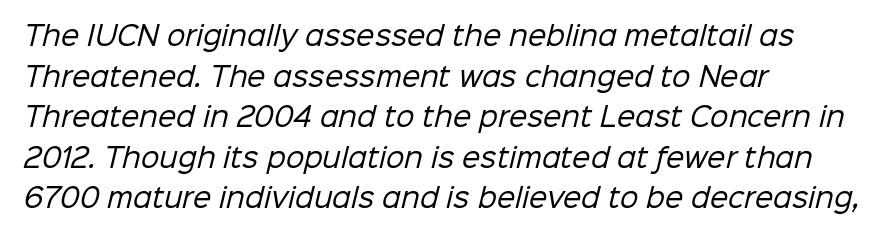
The image shows 26 px text type; set left-aligned, normal line spacing (1.56x), normal letter spacing, not underlined.
